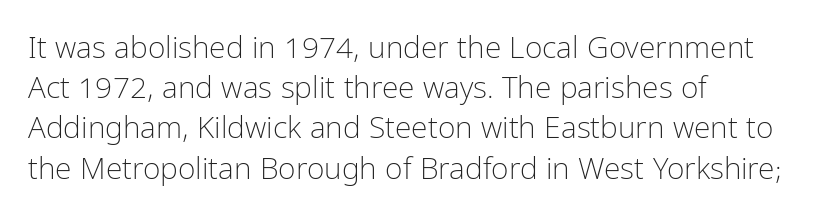
Q: Is the text bold? A: No.
Q: Is the text italic (slanted)? A: No, it is upright.
Q: Is the typeface a serif or a sans-serif typeface? A: Sans-serif.
Q: Is the text underlined? A: No.
Q: How is the paragraph aligned? A: Left-aligned.
Q: Is the spacing between letters normal or unusually wide? A: Normal.
Q: Is the spacing between lines tight, normal or loose? A: Normal.
Q: Width (condensed, normal, or wide)? A: Condensed.
Q: Stroke contrast? A: Low.
Q: x-height? A: Medium.
Q: Monospaced? A: No.
